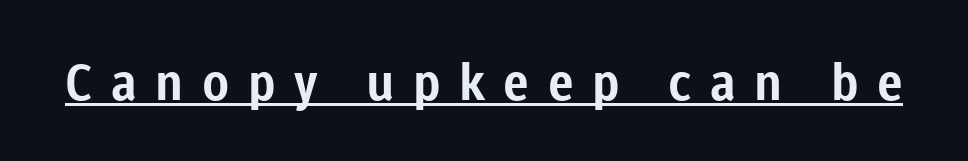
The image shows 50 px bold sans-serif type, upright; set unusually wide letter spacing (+0.37 em), underlined; low stroke contrast and a medium x-height.
